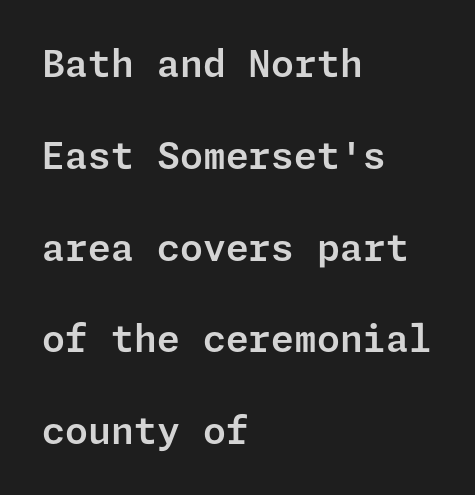
Q: Is the text italic (slanted)? A: No, it is upright.
Q: Is the typeface a serif or a sans-serif typeface? A: Sans-serif.
Q: Is the text underlined? A: No.
Q: How is the paragraph aligned? A: Left-aligned.
Q: Is the spacing between letters normal or unusually wide? A: Normal.
Q: Is the spacing between lines tight, normal or loose? A: Loose.
Q: Width (condensed, normal, or wide)? A: Normal.
Q: Stroke contrast? A: Low.
Q: x-height? A: Medium.
